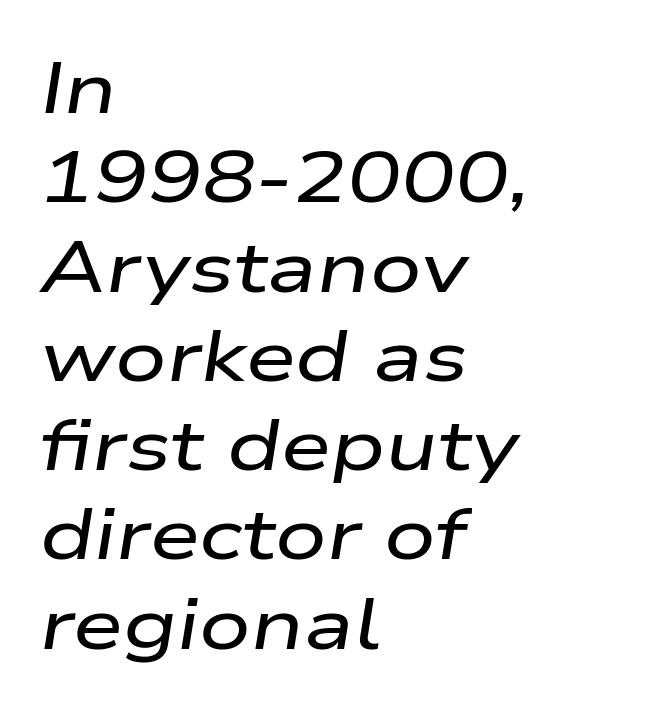
The image shows 72 px wide type, italic (leaning right); set left-aligned, line spacing 1.24x, normal letter spacing, not underlined; low stroke contrast and a medium x-height.
